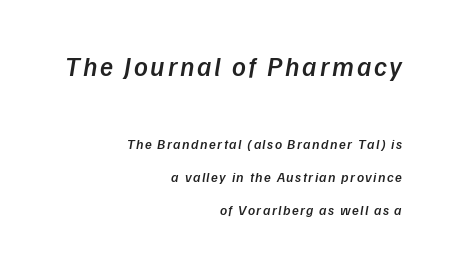
Q: Is the text bold? A: Semi-bold.
Q: Is the text underlined? A: No.
Q: How is the paragraph aligned? A: Right-aligned.
Q: Is the spacing between lines tight, normal or loose? A: Loose.
Q: Which block of text is set in a larger size, the first (top) or the second (bottom)? A: The first (top) one.
